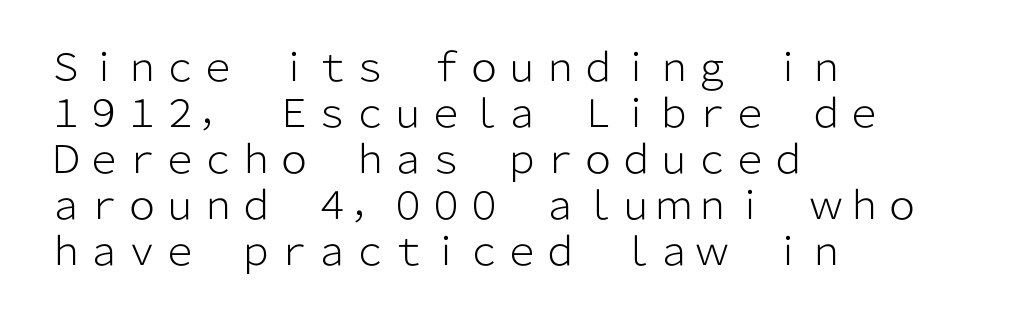
{"serif": "no", "italic": "no", "bold": "no", "weight": "light", "width": "normal", "stroke_contrast": "low", "x_height": "medium", "monospaced": "no", "underline": "no", "align": "left", "line_spacing_ratio": 1.21, "letter_spacing": "normal", "letter_spacing_em": 0.0, "glyph_px": 38}
